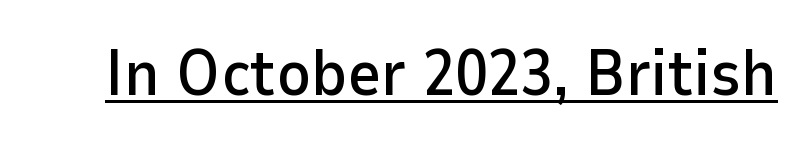
Q: Is the text italic (slanted)? A: No, it is upright.
Q: Is the typeface a serif or a sans-serif typeface? A: Sans-serif.
Q: Is the text underlined? A: Yes.
Q: Is the spacing between letters normal or unusually wide? A: Normal.
Q: Width (condensed, normal, or wide)? A: Normal.
Q: Stroke contrast? A: Low.
Q: x-height? A: Medium.
Q: Monospaced? A: No.
